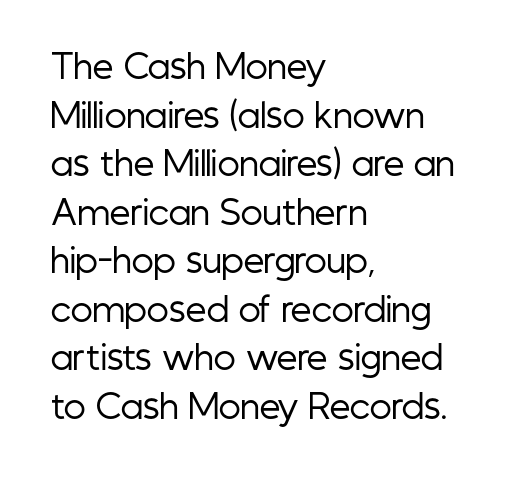
The image shows 33 px regular-weight, condensed sans-serif type, upright; set left-aligned, normal line spacing (1.47x), normal letter spacing, not underlined; low stroke contrast and a medium x-height.
